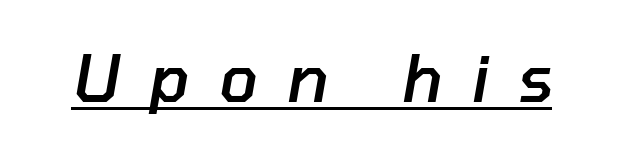
A fair bit of extra ink — the face is semibold, not bold. Decoration check: the copy is underlined. Each letter keeps its own natural width here, so spacing adapts to shape. If you drew a line through each stem, it would be angled.
